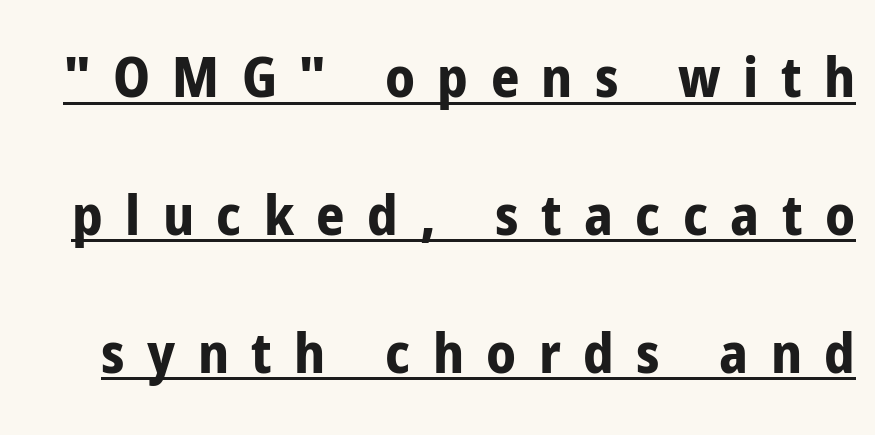
Is there an underline? Yes — a line sits under the letters. Vertically, the passage feels expansive, rows floating well apart. Heavy, bold letterforms. Spacing between characters has been opened up far beyond the box default. Letterform terminals end flat and unadorned throughout the passage. Unlike italic type, these characters show no tilt at all.
